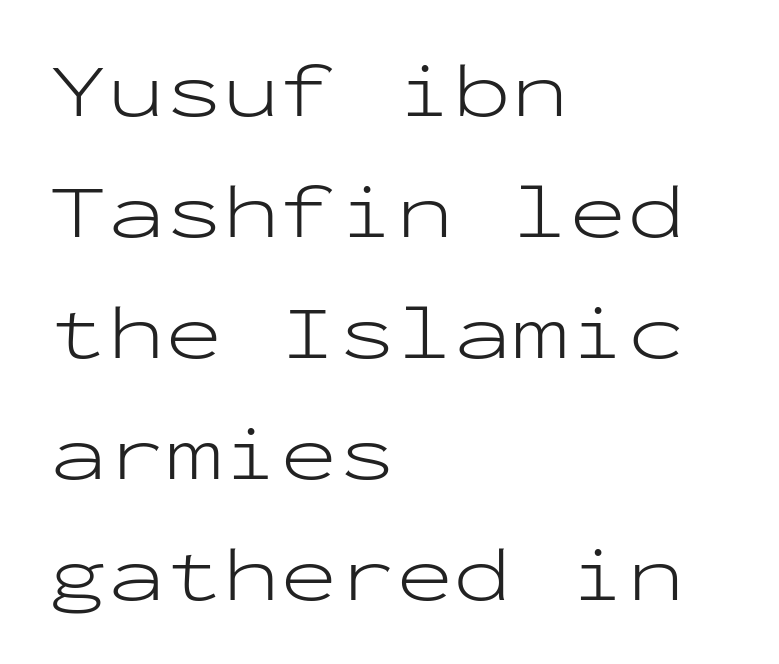
The image shows 77 px light, wide sans-serif type, upright, monospaced; set left-aligned, normal line spacing (1.57x), normal letter spacing, not underlined; low stroke contrast and a medium x-height.
